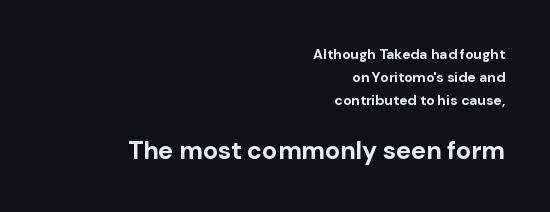
Q: Is the text bold? A: Yes.
Q: Is the text italic (slanted)? A: No, it is upright.
Q: Is the text underlined? A: No.
Q: How is the paragraph aligned? A: Right-aligned.
Q: Is the spacing between letters normal or unusually wide? A: Normal.
Q: Is the spacing between lines tight, normal or loose? A: Normal.
Q: Which block of text is set in a larger size, the first (top) or the second (bottom)? A: The second (bottom) one.
